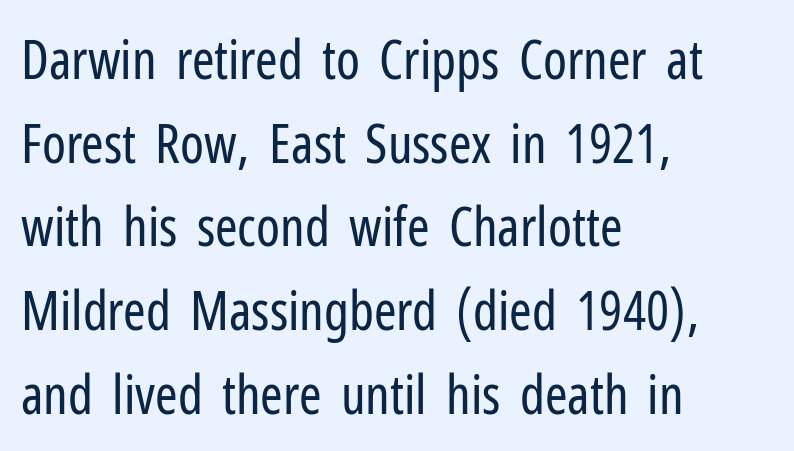
A quiet, ordinary-to-light weight characterises the typeface. Summary of vertical rhythm: regular, with standard interline spacing. Students, note that the glyphs here touch the page at normal intervals. These lines were composed using upright roman letters.
